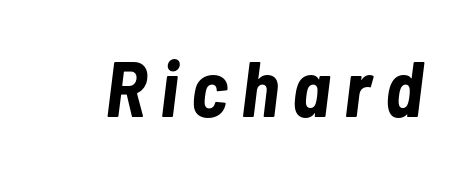
{"italic": "yes", "lean": "right", "slant_degrees": 7, "bold": "yes", "weight": "bold", "width": "condensed", "stroke_contrast": "low", "x_height": "medium", "monospaced": "no", "underline": "no", "glyph_px": 79}
